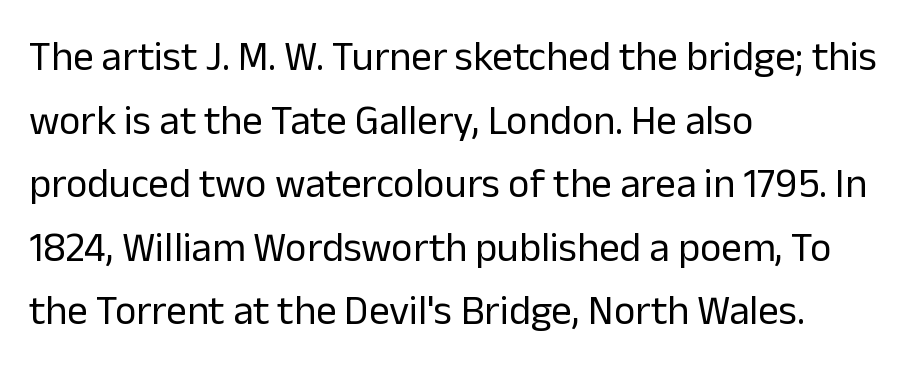
Posture: upright roman. Caption: standard tracking, unaltered. Classification — sans serif. Which margin do the lines hug? The left one — the right edge is uneven. Students, observe: this is what conventionally led text looks like.
